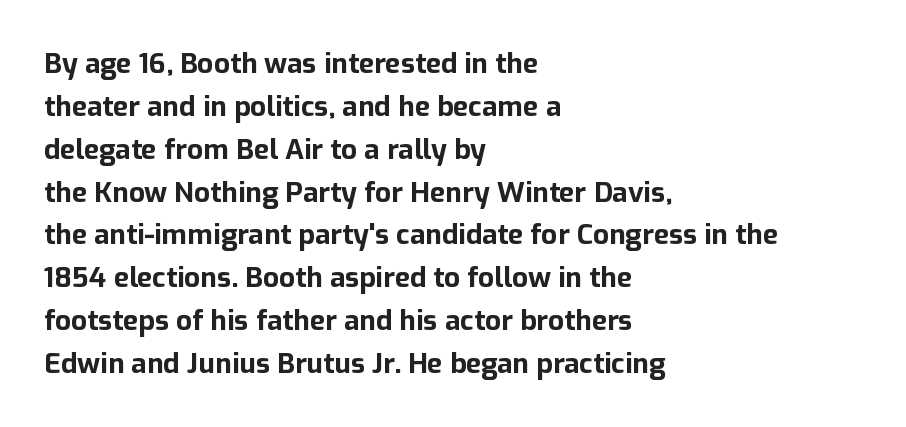
Q: Is the text bold? A: Yes.
Q: Is the text italic (slanted)? A: No, it is upright.
Q: Is the typeface a serif or a sans-serif typeface? A: Sans-serif.
Q: Is the text underlined? A: No.
Q: How is the paragraph aligned? A: Left-aligned.
Q: Is the spacing between letters normal or unusually wide? A: Normal.
Q: Is the spacing between lines tight, normal or loose? A: Normal.
Q: Width (condensed, normal, or wide)? A: Normal.
Q: Stroke contrast? A: Low.
Q: x-height? A: Medium.
Q: Monospaced? A: No.
